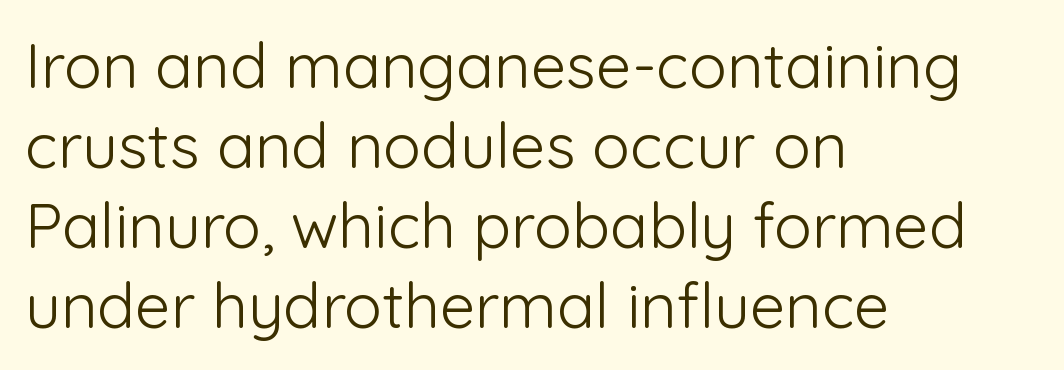
Q: Is the text bold? A: No.
Q: Is the text italic (slanted)? A: No, it is upright.
Q: Is the typeface a serif or a sans-serif typeface? A: Sans-serif.
Q: Is the text underlined? A: No.
Q: How is the paragraph aligned? A: Left-aligned.
Q: Is the spacing between letters normal or unusually wide? A: Normal.
Q: Is the spacing between lines tight, normal or loose? A: Normal.
Q: Width (condensed, normal, or wide)? A: Normal.
Q: Stroke contrast? A: Low.
Q: x-height? A: Medium.
Q: Monospaced? A: No.
